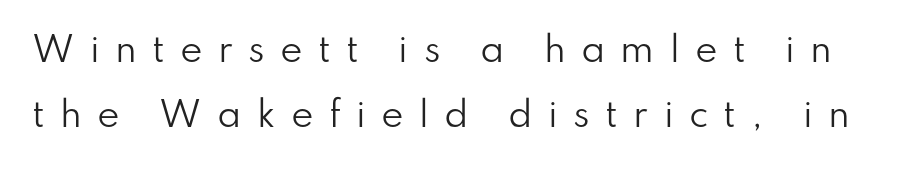
Type style note: lacks serifs. Here the designer chose a conventional face with non-uniform glyph widths. Nobody drew a line under any word here. The font sits on the lighter half of the weight spectrum, regular included. Loose tracking; the words dissolve into strings of separated letters. The letters stand upright; this is a roman face.
